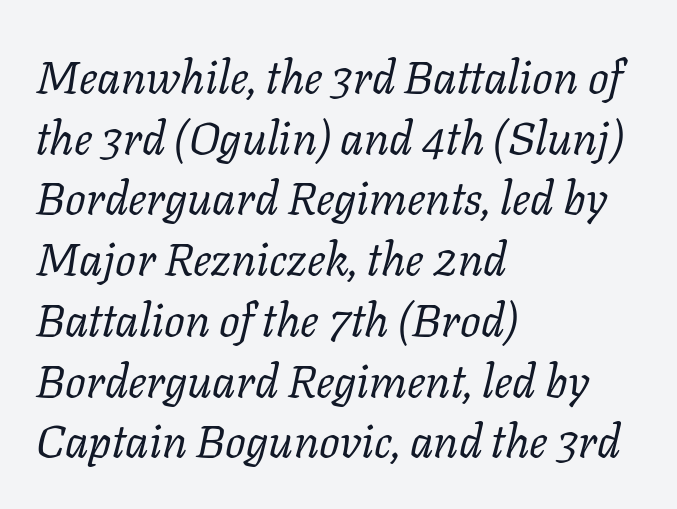
The image shows 46 px regular-weight serif type, italic (leaning right); set left-aligned, normal line spacing (1.32x), normal letter spacing, not underlined; low stroke contrast and a medium x-height.
